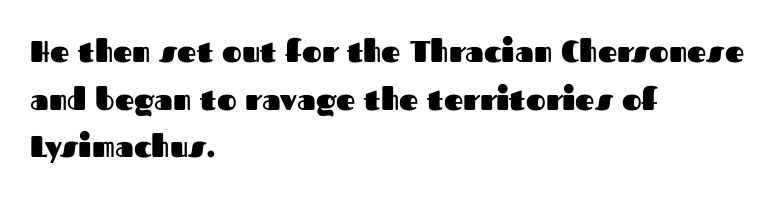
Q: Is the text bold? A: Yes.
Q: Is the text italic (slanted)? A: No, it is upright.
Q: Is the typeface a serif or a sans-serif typeface? A: Sans-serif.
Q: Is the text underlined? A: No.
Q: How is the paragraph aligned? A: Left-aligned.
Q: Is the spacing between letters normal or unusually wide? A: Normal.
Q: Is the spacing between lines tight, normal or loose? A: Normal.
Q: Width (condensed, normal, or wide)? A: Normal.
Q: Stroke contrast? A: Medium.
Q: x-height? A: Medium.
Q: Monospaced? A: No.
